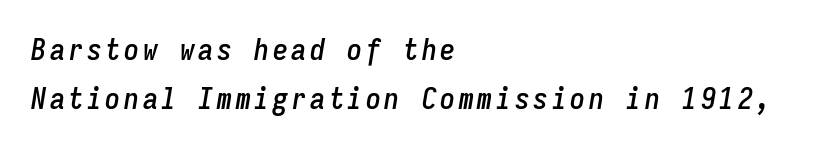
The setting favours the left margin, as ordinary paragraphs usually do. Check the space under the baseline: it is left empty. Line spacing here is normal. Looks like terminal output: every glyph gets an equal slot.
